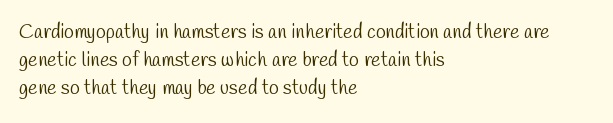
The image shows 20 px text type; set left-aligned, normal line spacing (1.41x), normal letter spacing, not underlined.
